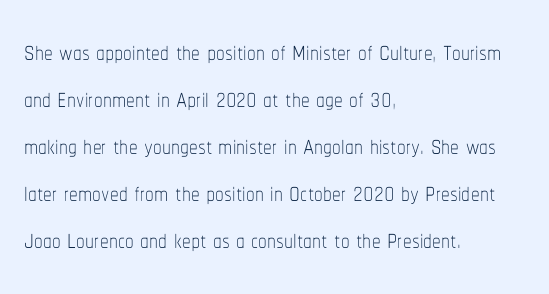
The lettering holds an erect, upright posture throughout. Short and long lines alike share a common starting point at left. Underline: absent. Each letter keeps its own natural width here, so spacing adapts to shape. This block has exactly the height ordinary leading produces. Students, note that the glyphs here touch the page at normal intervals.
